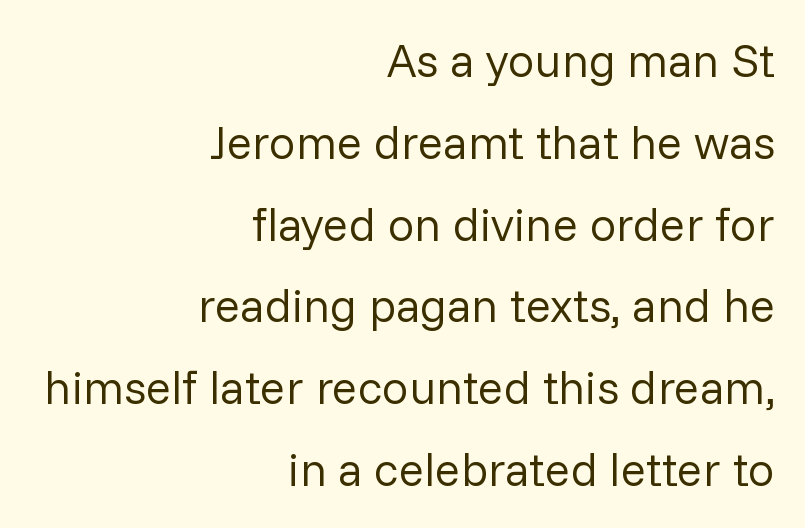
Q: Is the text bold? A: No.
Q: Is the text italic (slanted)? A: No, it is upright.
Q: Is the typeface a serif or a sans-serif typeface? A: Sans-serif.
Q: Is the text underlined? A: No.
Q: How is the paragraph aligned? A: Right-aligned.
Q: Is the spacing between letters normal or unusually wide? A: Normal.
Q: Width (condensed, normal, or wide)? A: Normal.
Q: Stroke contrast? A: Low.
Q: x-height? A: Medium.
Q: Monospaced? A: No.
